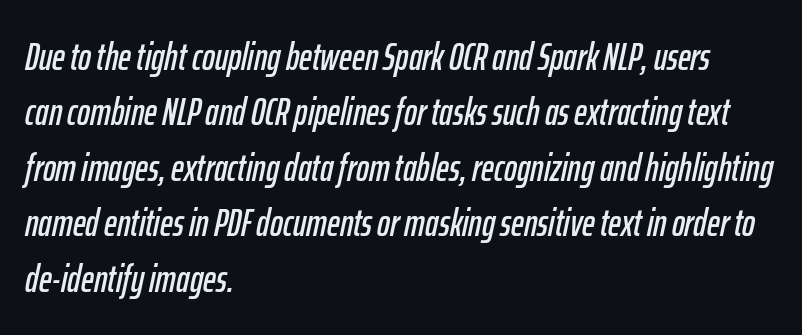
Q: Is the text italic (slanted)? A: Yes, it leans right by about 12 degrees.
Q: Is the text underlined? A: No.
Q: How is the paragraph aligned? A: Left-aligned.
Q: Is the spacing between letters normal or unusually wide? A: Normal.
Q: Is the spacing between lines tight, normal or loose? A: Normal.
Q: Width (condensed, normal, or wide)? A: Condensed.
Q: Stroke contrast? A: Low.
Q: x-height? A: Medium.
Q: Monospaced? A: No.
